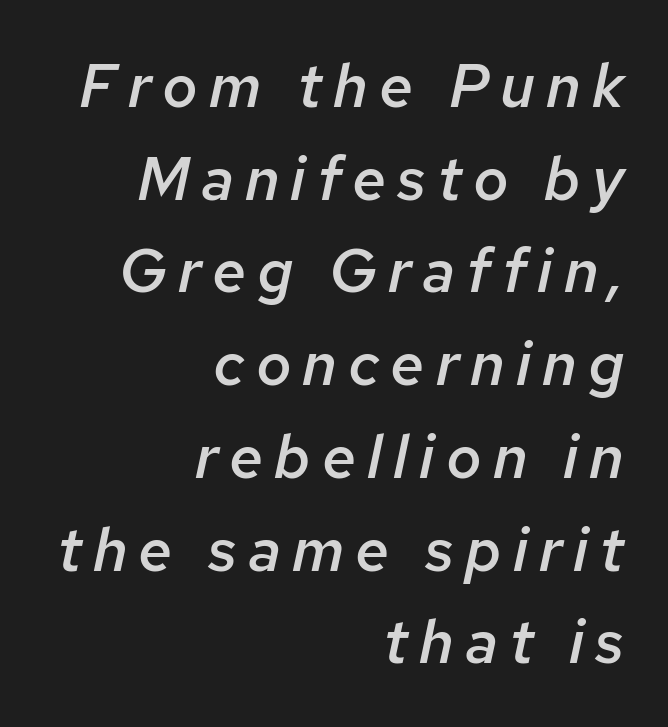
The image shows 61 px semibold type, italic (leaning right); set right-aligned, normal line spacing (1.52x), not underlined; low stroke contrast and a medium x-height.
